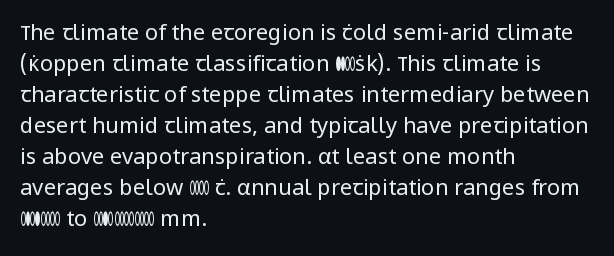
{"italic": "no", "bold": "no", "underline": "no", "align": "left", "line_spacing": "normal", "line_spacing_ratio": 1.41, "letter_spacing": "normal", "letter_spacing_em": 0.0, "glyph_px": 22}
